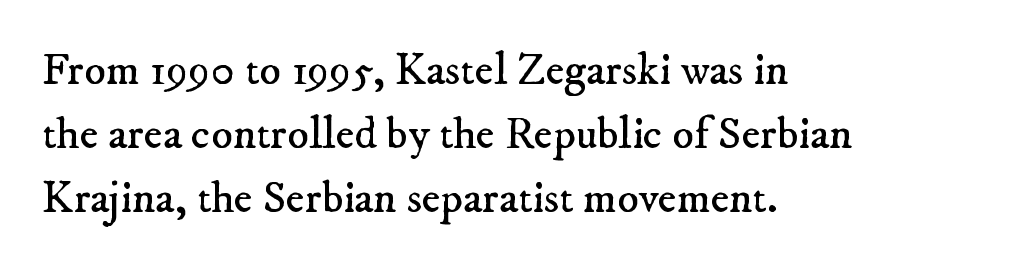
The image shows 45 px regular-weight serif type; set left-aligned, normal line spacing (1.42x), normal letter spacing, not underlined; low stroke contrast and a small x-height.
